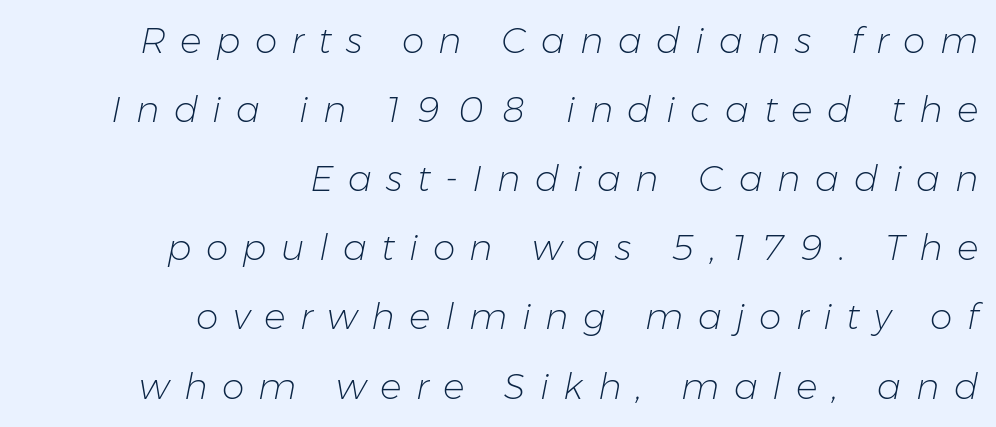
The image shows 36 px light type, italic (leaning right); set right-aligned, loose line spacing (1.92x), unusually wide letter spacing (+0.4 em), not underlined; low stroke contrast and a medium x-height.
